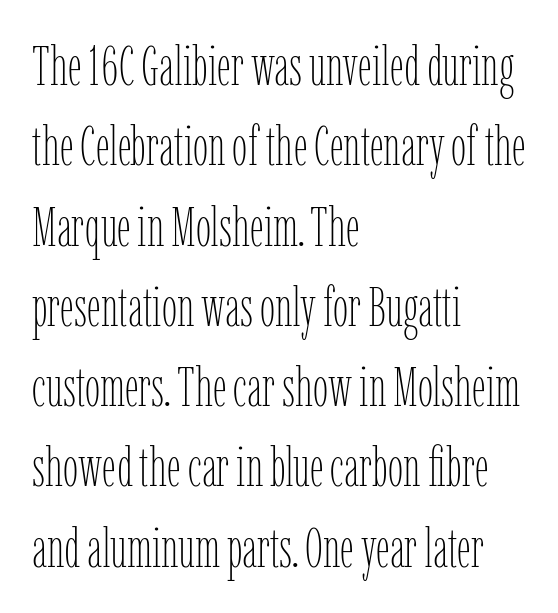
{"italic": "no", "bold": "no", "weight": "thin", "width": "condensed", "stroke_contrast": "low", "x_height": "medium", "monospaced": "no", "underline": "no", "align": "left", "line_spacing": "normal", "line_spacing_ratio": 1.46, "letter_spacing": "normal", "letter_spacing_em": 0.0, "glyph_px": 55}
